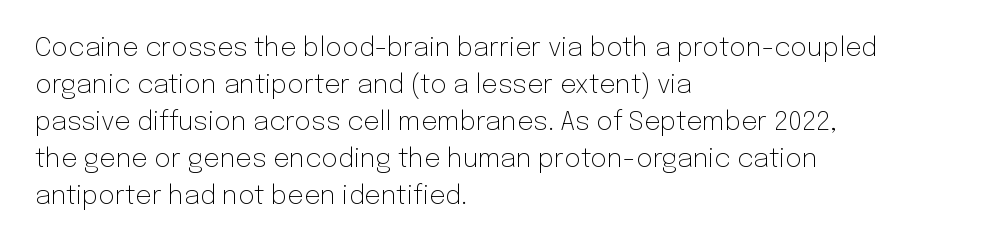
Rule under the text: the space is simply empty. The tracking reads as untouched default to a designer's eye. Compared with a typical body face, this is equally light or lighter still. A student would call this left alignment; a typographer would say flush left, rag right. The rows are spaced the way most documents space them.
